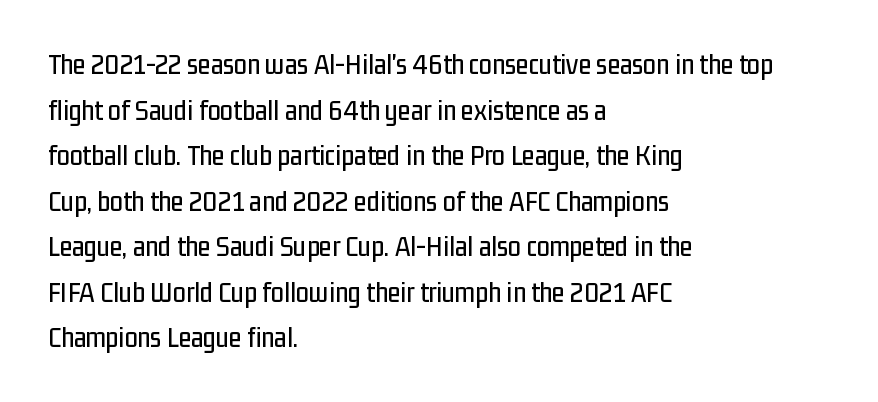
{"serif": "no", "italic": "no", "width": "condensed", "stroke_contrast": "low", "x_height": "medium", "monospaced": "no", "underline": "no", "align": "left", "line_spacing": "normal", "line_spacing_ratio": 1.57, "letter_spacing": "normal", "letter_spacing_em": 0.0, "glyph_px": 29}
